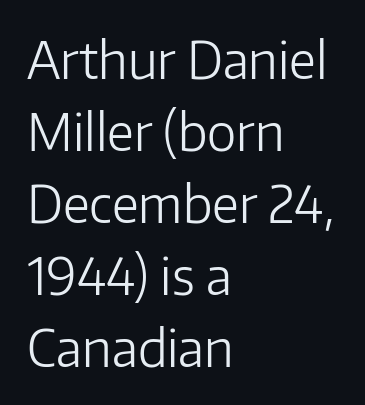
The image shows 50 px light sans-serif type, upright; set left-aligned, normal line spacing (1.44x), normal letter spacing, not underlined; low stroke contrast and a medium x-height.
